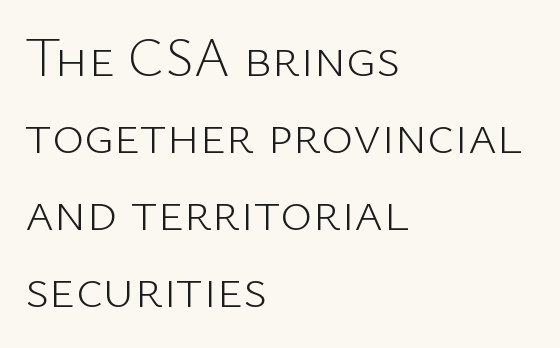
{"serif": "no", "italic": "no", "bold": "no", "weight": "light", "width": "normal", "stroke_contrast": "low", "x_height": "medium", "monospaced": "no", "underline": "no", "align": "left", "line_spacing": "normal", "line_spacing_ratio": 1.4, "letter_spacing": "normal", "letter_spacing_em": 0.0, "glyph_px": 55}
